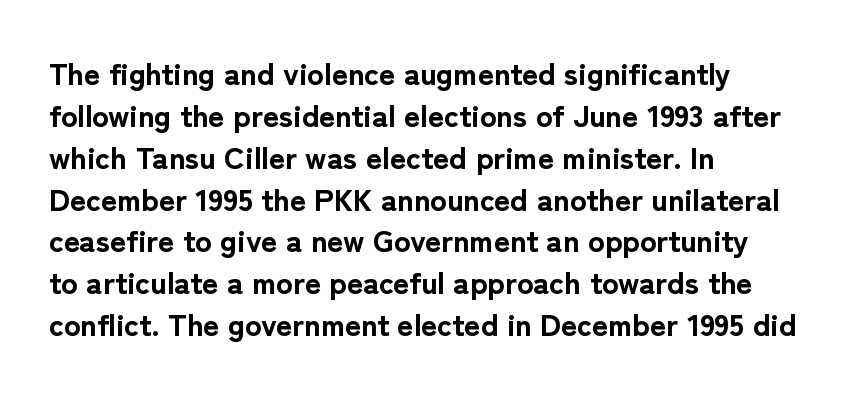
The image shows 31 px bold sans-serif type, upright; set left-aligned, normal line spacing (1.35x), normal letter spacing, not underlined; low stroke contrast and a medium x-height.
